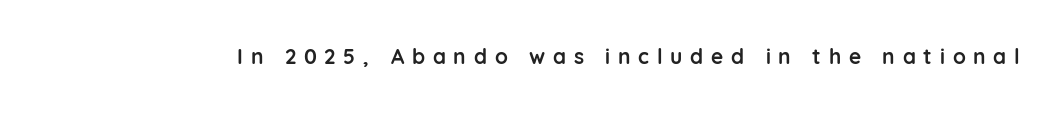
{"italic": "no", "bold": "yes", "underline": "no", "letter_spacing": "wide", "letter_spacing_em": 0.37, "glyph_px": 21}
